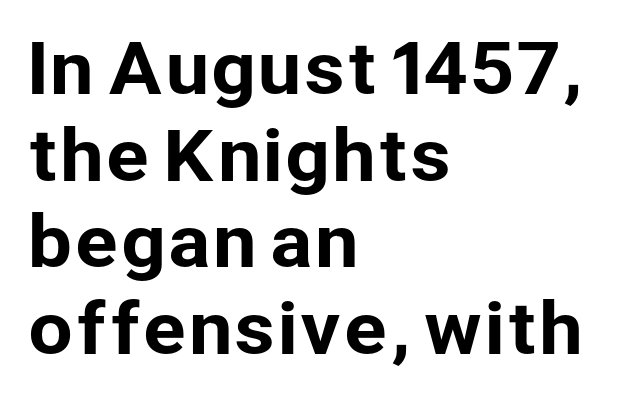
Casual observation: everything's shoved over to the left. Underline: absent. Note the varied advance widths — an 'i' is clearly narrower than an 'm'. Ascenders rise straight up at ninety degrees. Inter-character spacing is left at the font's built-in metrics.
